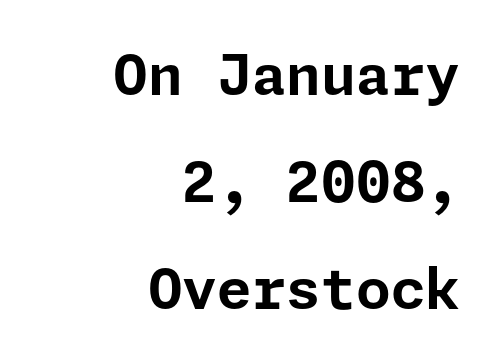
{"serif": "no", "italic": "no", "bold": "yes", "weight": "bold", "width": "normal", "stroke_contrast": "low", "x_height": "medium", "underline": "no", "align": "right", "line_spacing": "loose", "line_spacing_ratio": 1.91, "letter_spacing": "normal", "letter_spacing_em": 0.0, "glyph_px": 56}
